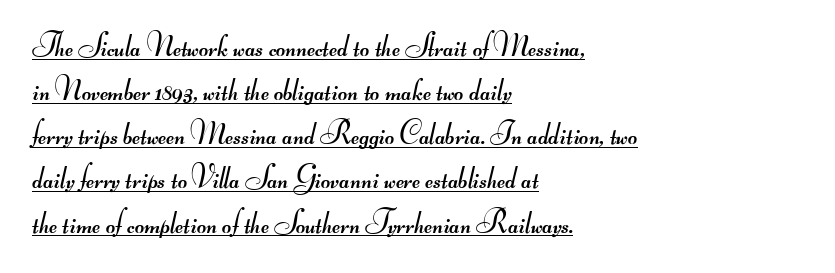
Q: Is the text bold? A: No.
Q: Is the typeface a serif or a sans-serif typeface? A: Sans-serif.
Q: Is the text underlined? A: Yes.
Q: How is the paragraph aligned? A: Left-aligned.
Q: Is the spacing between letters normal or unusually wide? A: Normal.
Q: Is the spacing between lines tight, normal or loose? A: Normal.
Q: Width (condensed, normal, or wide)? A: Wide.
Q: Stroke contrast? A: Medium.
Q: Monospaced? A: No.
